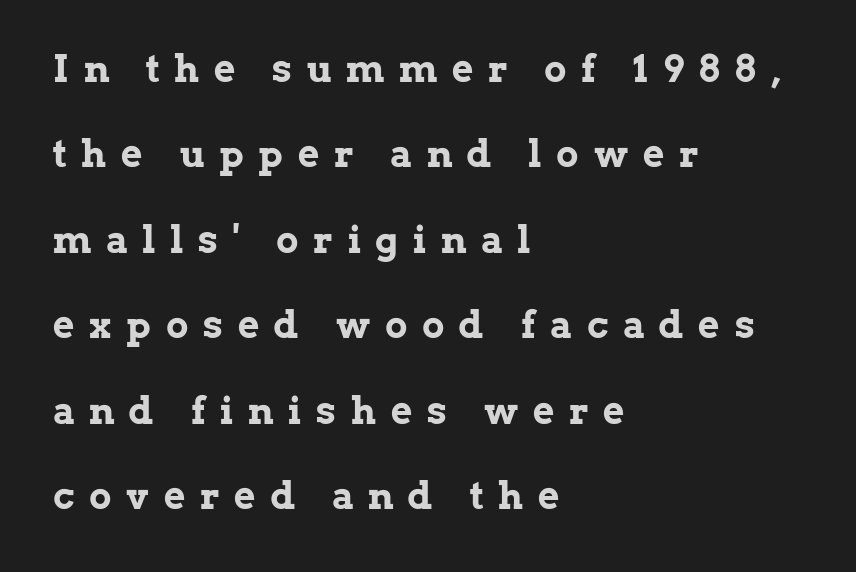
The strip under each line holds only bare page. Students, this is bold: see how much ink each stroke carries. Varying glyph widths throughout — classic text-font behaviour. The vertical gap from one line to the next is large. This sample uses an upright cut, with every glyph sitting square on the baseline. Font category for this specimen: serif.
